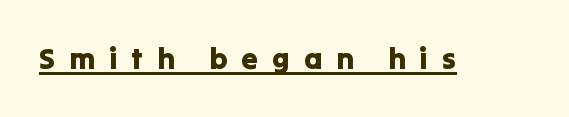
{"serif": "no", "italic": "no", "width": "normal", "stroke_contrast": "low", "x_height": "medium", "monospaced": "no", "underline": "yes", "letter_spacing": "wide", "letter_spacing_em": 0.46, "glyph_px": 30}
